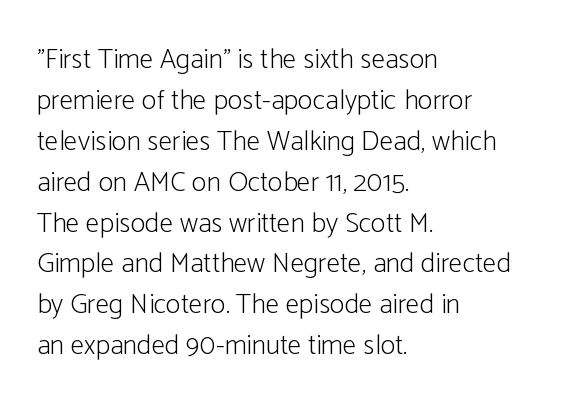
The image shows 28 px light, condensed sans-serif type, upright; set left-aligned, normal line spacing (1.46x), normal letter spacing, not underlined; low stroke contrast and a medium x-height.
